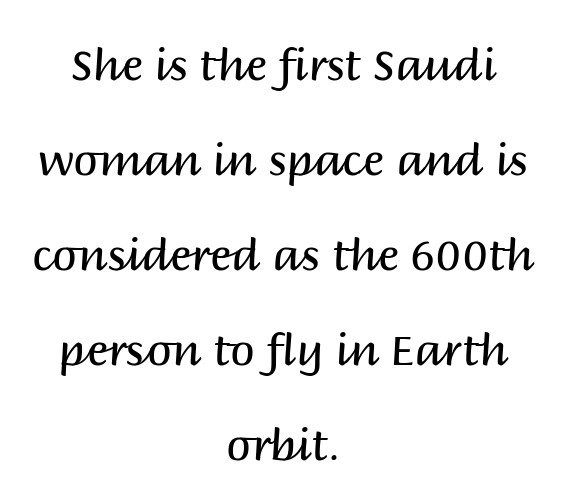
Note the varied advance widths — an 'i' is clearly narrower than an 'm'. Serif or sans? Sans — the stroke terminals are bare. Words appear dense and cohesive because spacing is normal. Reading down the block, each line starts at a different indent, mirrored at its end.
